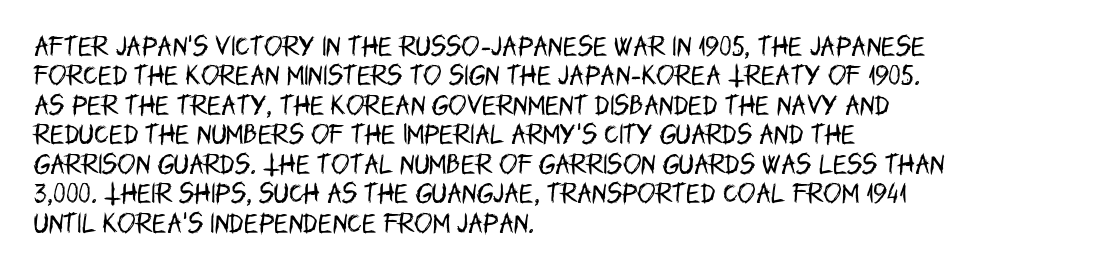
Bare-footed words on every line. Every stem runs plumb, perpendicular to the baseline. The typesetting does not lean heavy: it is not bold. Tracking value appears to be zero — textbook default spacing. The vertical gap from one line to the next is medium.
